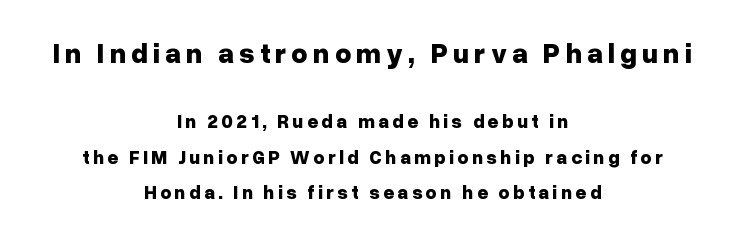
The image shows 28 px bold sans-serif type, upright; set centered, line spacing 1.86x, not underlined; the first (top) block is 1.47x larger; low stroke contrast and a medium x-height.
